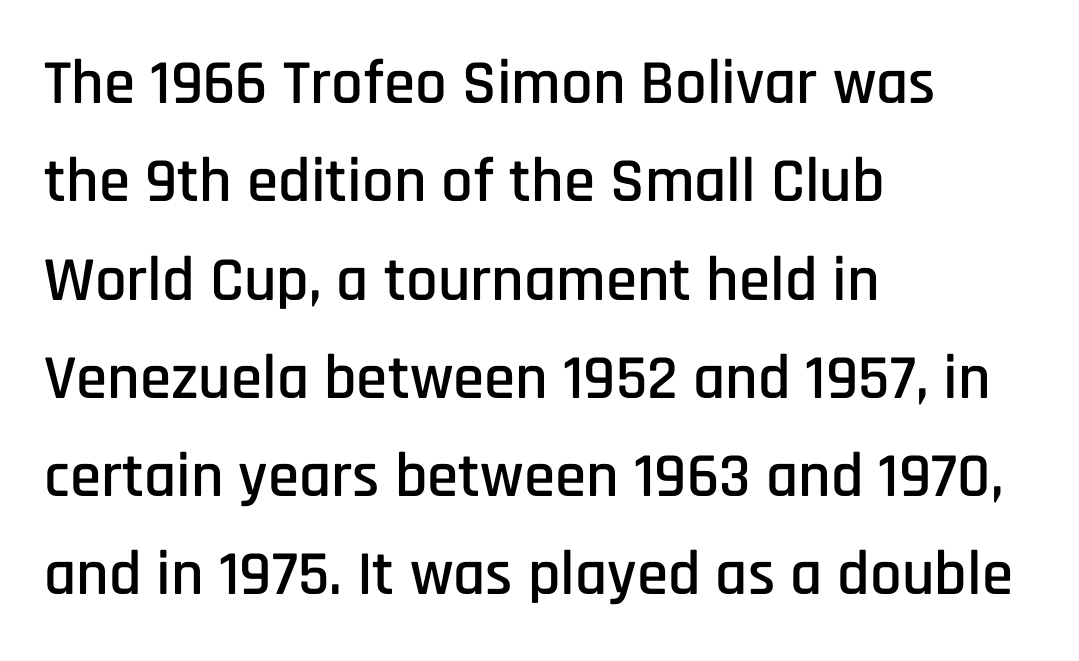
Q: Is the text italic (slanted)? A: No, it is upright.
Q: Is the typeface a serif or a sans-serif typeface? A: Sans-serif.
Q: Is the text underlined? A: No.
Q: How is the paragraph aligned? A: Left-aligned.
Q: Is the spacing between letters normal or unusually wide? A: Normal.
Q: Is the spacing between lines tight, normal or loose? A: Normal.
Q: Width (condensed, normal, or wide)? A: Condensed.
Q: Stroke contrast? A: Low.
Q: x-height? A: Large.
Q: Monospaced? A: No.
